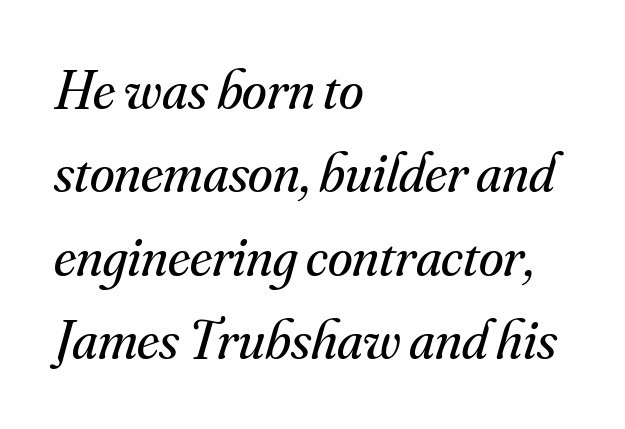
The rendering anchors every line to the left-hand side. Standard letterfit; no display-style spreading of the glyphs. A clean baseline with only descenders dipping below it. Slant detected: the letters are inclined. Interline gaps are of average width in this sample. Is this a fixed-width face? No — the glyphs have proportional, varying widths.
